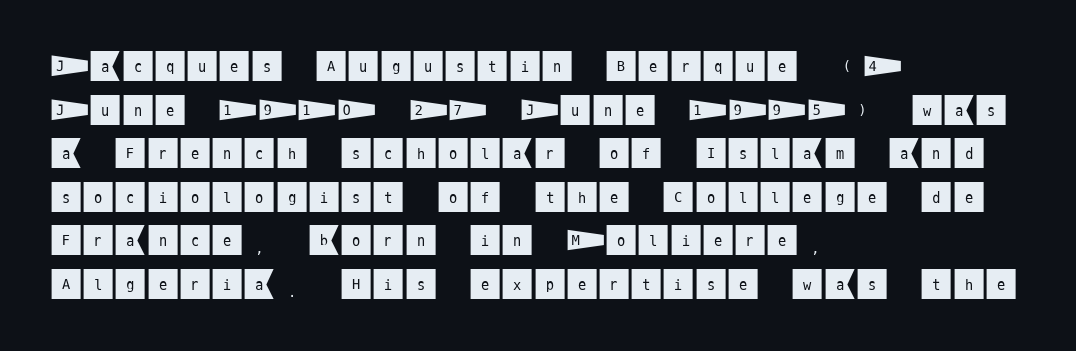
Q: Is the text italic (slanted)? A: No, it is upright.
Q: Is the typeface a serif or a sans-serif typeface? A: Sans-serif.
Q: Is the text underlined? A: No.
Q: How is the paragraph aligned? A: Left-aligned.
Q: Is the spacing between letters normal or unusually wide? A: Normal.
Q: Is the spacing between lines tight, normal or loose? A: Normal.
Q: Width (condensed, normal, or wide)? A: Normal.
Q: Stroke contrast? A: Medium.
Q: x-height? A: Large.
